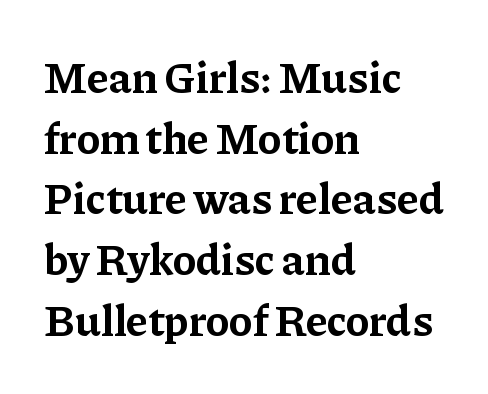
{"serif": "yes", "italic": "no", "bold": "yes", "weight": "bold", "width": "normal", "stroke_contrast": "low", "x_height": "medium", "monospaced": "no", "underline": "no", "align": "left", "line_spacing": "normal", "line_spacing_ratio": 1.38, "letter_spacing": "normal", "letter_spacing_em": 0.0, "glyph_px": 44}
